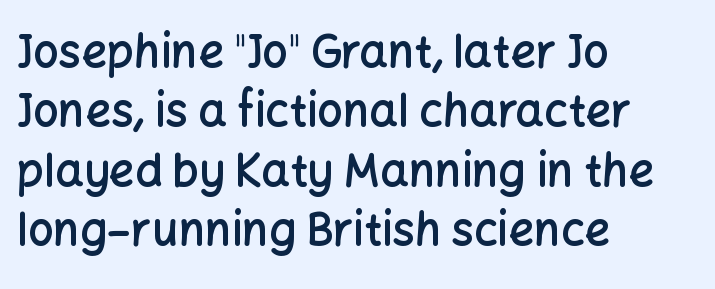
Q: Is the text bold? A: Semi-bold.
Q: Is the text italic (slanted)? A: No, it is upright.
Q: Is the typeface a serif or a sans-serif typeface? A: Sans-serif.
Q: Is the text underlined? A: No.
Q: How is the paragraph aligned? A: Left-aligned.
Q: Is the spacing between letters normal or unusually wide? A: Normal.
Q: Is the spacing between lines tight, normal or loose? A: Normal.
Q: Width (condensed, normal, or wide)? A: Normal.
Q: Stroke contrast? A: Low.
Q: x-height? A: Medium.
Q: Monospaced? A: No.
